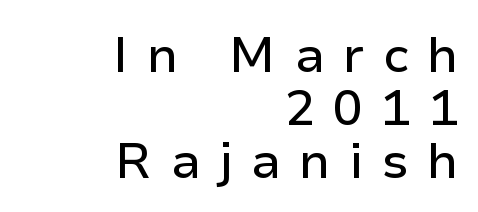
The image shows 50 px sans-serif type, upright; set right-aligned, tight line spacing (1.06x), unusually wide letter spacing (+0.36 em), not underlined; low stroke contrast and a medium x-height.
